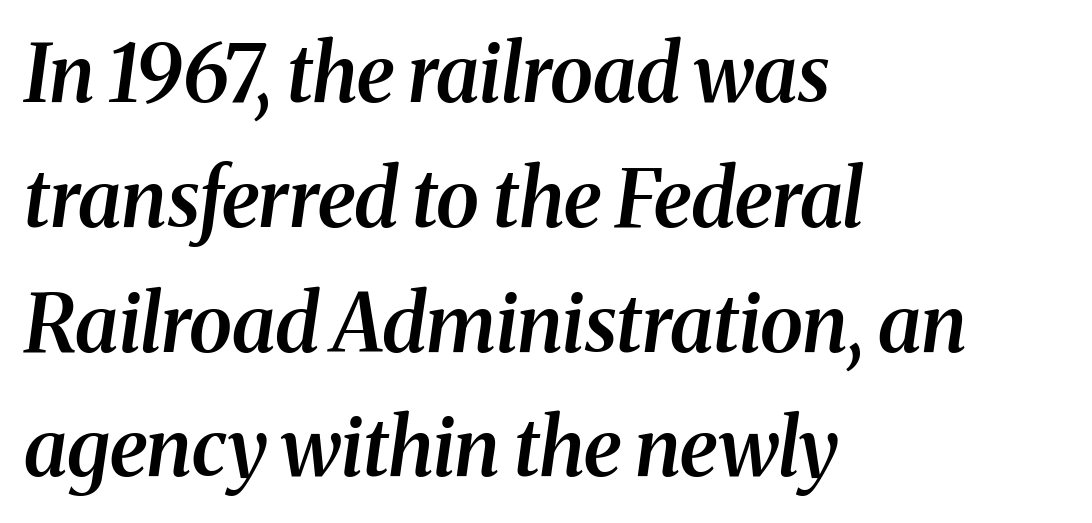
{"serif": "yes", "italic": "yes", "lean": "right", "slant_degrees": 8, "bold": "semi", "weight": "semibold", "width": "normal", "stroke_contrast": "medium", "x_height": "medium", "monospaced": "no", "underline": "no", "align": "left", "line_spacing": "normal", "line_spacing_ratio": 1.58, "letter_spacing": "normal", "letter_spacing_em": 0.0, "glyph_px": 79}
